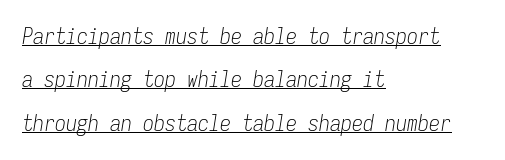
A baseline rule has been typeset under these characters. Letter spacing: default. The paragraph shown leans on its left margin. Is there much room between lines? Yes — plenty of vertical air separates them. Every character sits at an angle, as italics do.
